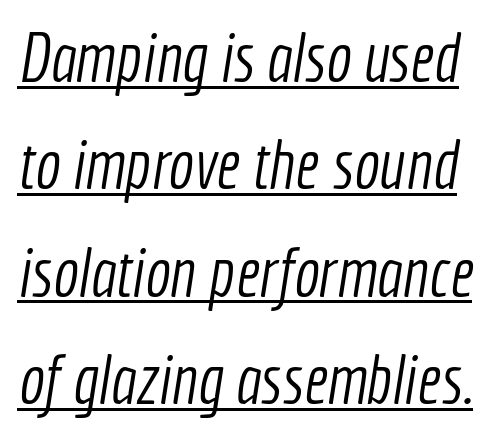
{"serif": "no", "bold": "no", "weight": "light", "width": "condensed", "x_height": "medium", "monospaced": "no", "underline": "yes", "line_spacing": "normal", "line_spacing_ratio": 1.58, "letter_spacing": "normal", "letter_spacing_em": 0.0, "glyph_px": 68}
